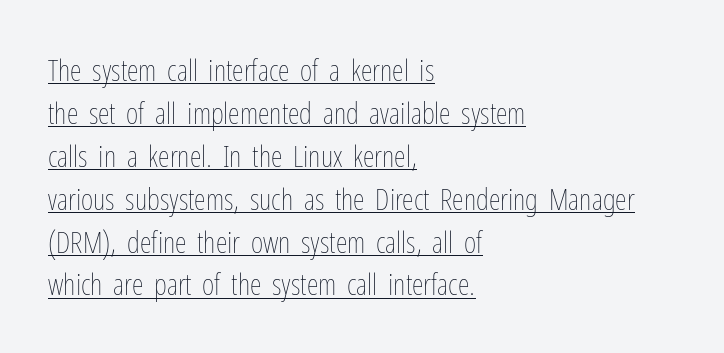
These lines are set flush left with a ragged right edge. The letters sit at their default tracking, neither squeezed nor spread. Does a line run under the words? Yes, clearly. Posture: upright roman. This sample has the flowing, uneven cadence of proportional lettering. Weight class: somewhere from thin through regular.
